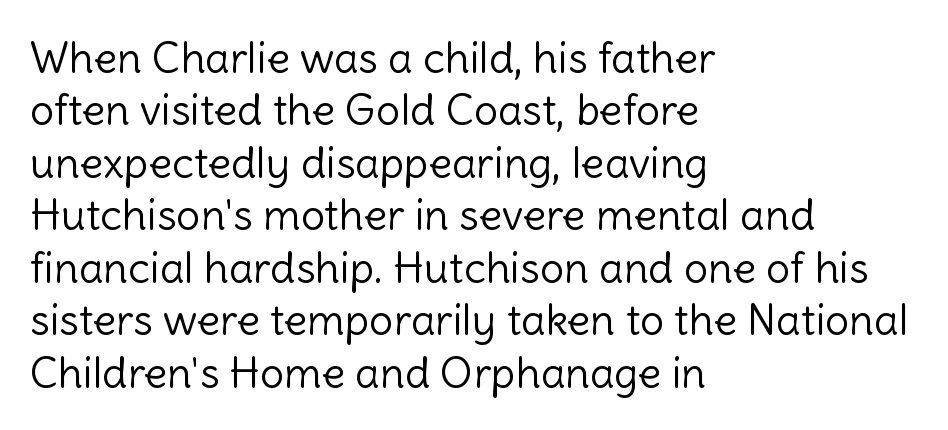
{"serif": "no", "italic": "no", "bold": "no", "weight": "light", "width": "normal", "x_height": "medium", "monospaced": "no", "underline": "no", "align": "left", "line_spacing_ratio": 1.22, "letter_spacing": "normal", "letter_spacing_em": 0.0, "glyph_px": 43}
